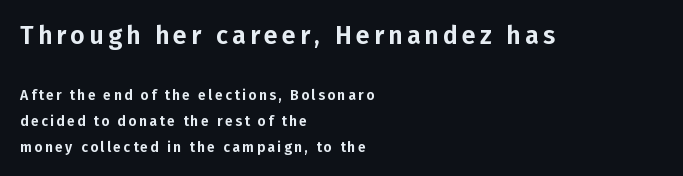
The image shows 25 px text type, upright; set left-aligned, line spacing 1.84x, not underlined; the first (top) block is 1.79x larger.
